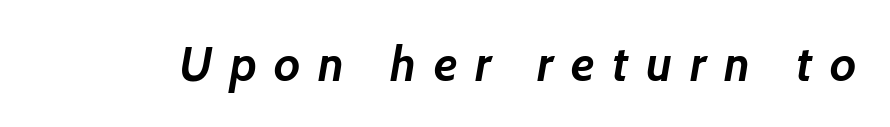
Q: Is the text bold? A: Yes.
Q: Is the text italic (slanted)? A: Yes, it leans right by about 7 degrees.
Q: Is the text underlined? A: No.
Q: Is the spacing between letters normal or unusually wide? A: Unusually wide.
Q: Width (condensed, normal, or wide)? A: Normal.
Q: Stroke contrast? A: Low.
Q: x-height? A: Medium.
Q: Monospaced? A: No.
